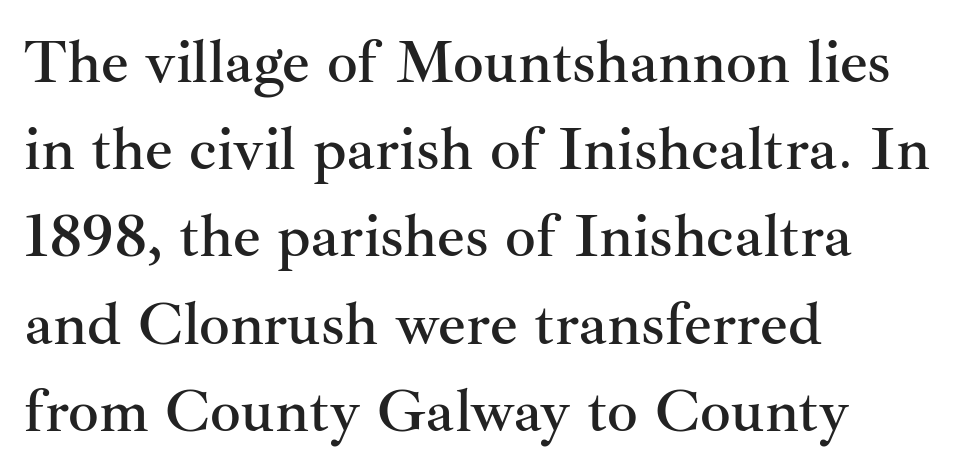
No extra tracking has been applied to these lines. No word sits above an underline. Every character sits straight up, as roman type does. A typesetter would call this proportional, since set widths differ per character. How would I describe the line gaps? Plain and ordinary. The font family rendered here belongs to the serif group.
